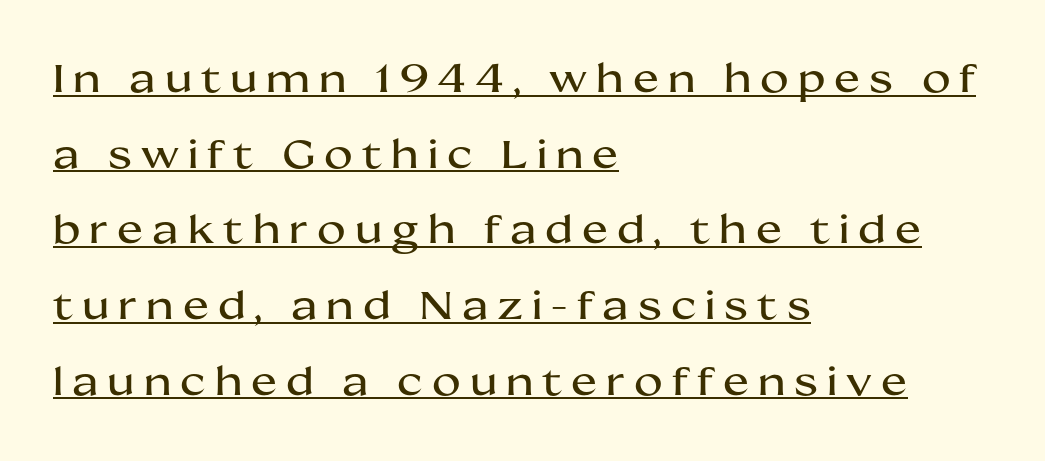
{"italic": "no", "width": "wide", "stroke_contrast": "medium", "x_height": "medium", "monospaced": "no", "underline": "yes", "align": "left", "line_spacing": "loose", "line_spacing_ratio": 1.94, "letter_spacing": "wide", "letter_spacing_em": 0.23, "glyph_px": 39}
